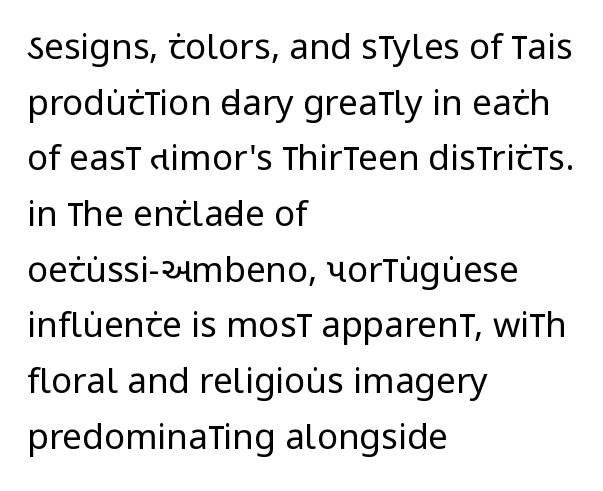
The image shows 35 px regular-weight, condensed sans-serif type, upright; set left-aligned, normal line spacing (1.59x), normal letter spacing, not underlined; low stroke contrast and a large x-height.
